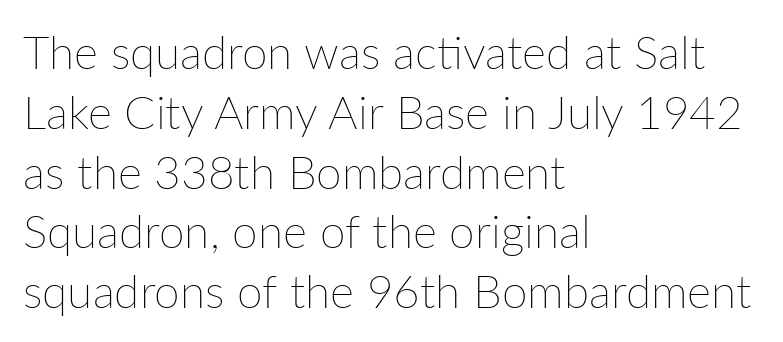
{"italic": "no", "bold": "no", "weight": "thin", "width": "normal", "stroke_contrast": "low", "x_height": "medium", "monospaced": "no", "underline": "no", "align": "left", "line_spacing": "normal", "line_spacing_ratio": 1.3, "letter_spacing": "normal", "letter_spacing_em": 0.0, "glyph_px": 46}
